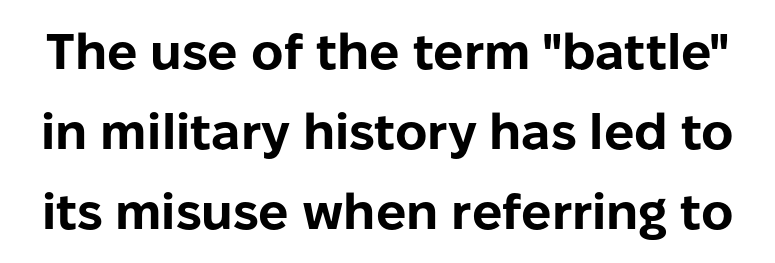
The image shows 50 px bold sans-serif type, upright; set normal line spacing (1.6x), normal letter spacing, not underlined; low stroke contrast and a medium x-height.
